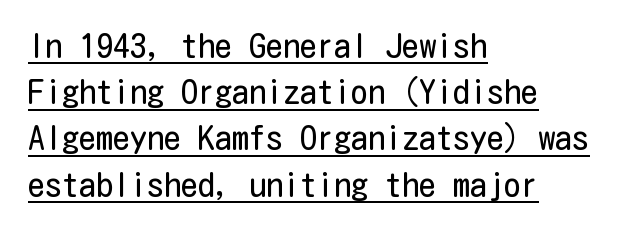
A student would call this left alignment; a typographer would say flush left, rag right. The cut favours lightness, reaching ordinary text weight at its darkest. What kind of face is this? One without serifs — a sans. Style check: upright. Students, observe: this is what conventionally led text looks like.
